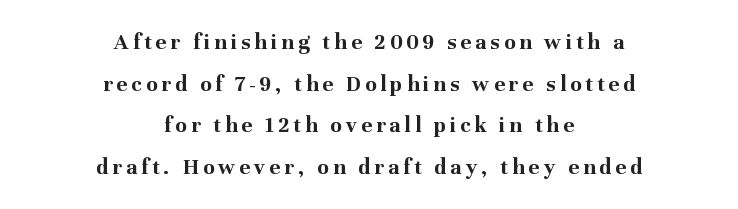
Letters rest on an invisible, unmarked baseline. Each line is balanced around a shared central axis. Rendered with straight, roman letterforms. Strokes here are thick enough to call this a true bold.
